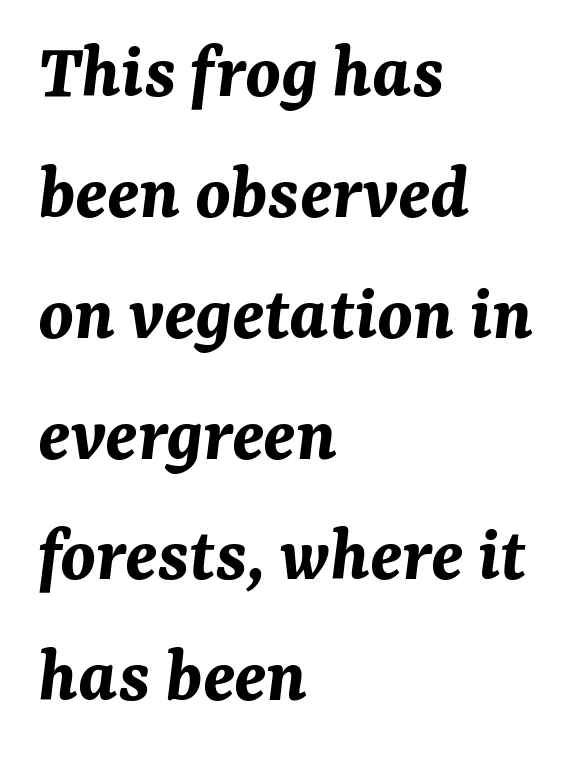
The image shows 79 px bold type, italic (leaning right); set left-aligned, normal line spacing (1.53x), normal letter spacing, not underlined; medium stroke contrast and a medium x-height.
